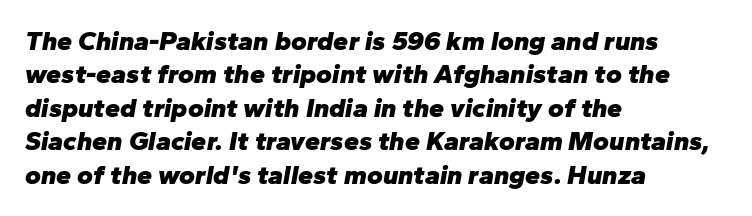
{"italic": "yes", "lean": "right", "slant_degrees": 10, "bold": "yes", "underline": "no", "align": "left", "line_spacing_ratio": 1.24, "letter_spacing": "normal", "letter_spacing_em": 0.0, "glyph_px": 27}
